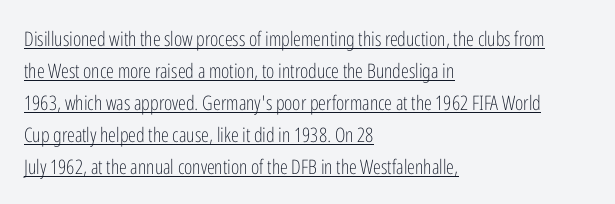
The image shows 20 px text type, upright; set left-aligned, normal line spacing (1.6x), normal letter spacing, underlined.
